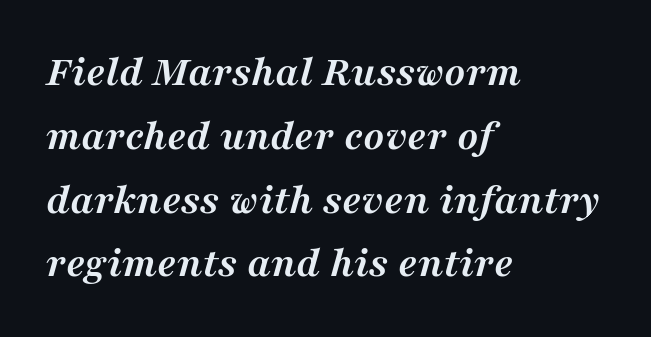
The image shows 44 px semibold serif type, italic (leaning right); set left-aligned, normal line spacing (1.45x), normal letter spacing, not underlined; medium stroke contrast and a medium x-height.
